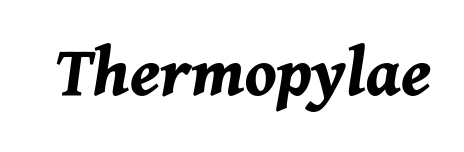
The rendering uses a bold face; every stroke is thick and dark. Compared with ordinary roman type, these characters are visibly tilted. Spacing verdict: proportional, widths tailored to each character. The horizontal fit of the characters is conventional and even. The foot of each line stays bare and open.
